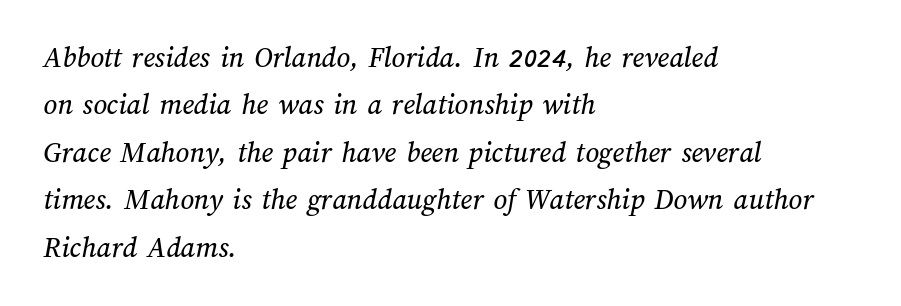
Q: Is the text underlined? A: No.
Q: How is the paragraph aligned? A: Left-aligned.
Q: Is the spacing between letters normal or unusually wide? A: Normal.
Q: Is the spacing between lines tight, normal or loose? A: Normal.
Q: Width (condensed, normal, or wide)? A: Normal.
Q: Stroke contrast? A: Medium.
Q: x-height? A: Medium.
Q: Monospaced? A: No.
